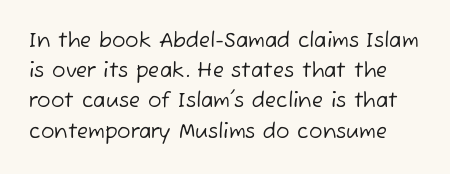
{"bold": "no", "underline": "no", "line_spacing": "normal", "line_spacing_ratio": 1.51, "letter_spacing": "normal", "letter_spacing_em": 0.0, "glyph_px": 20}
